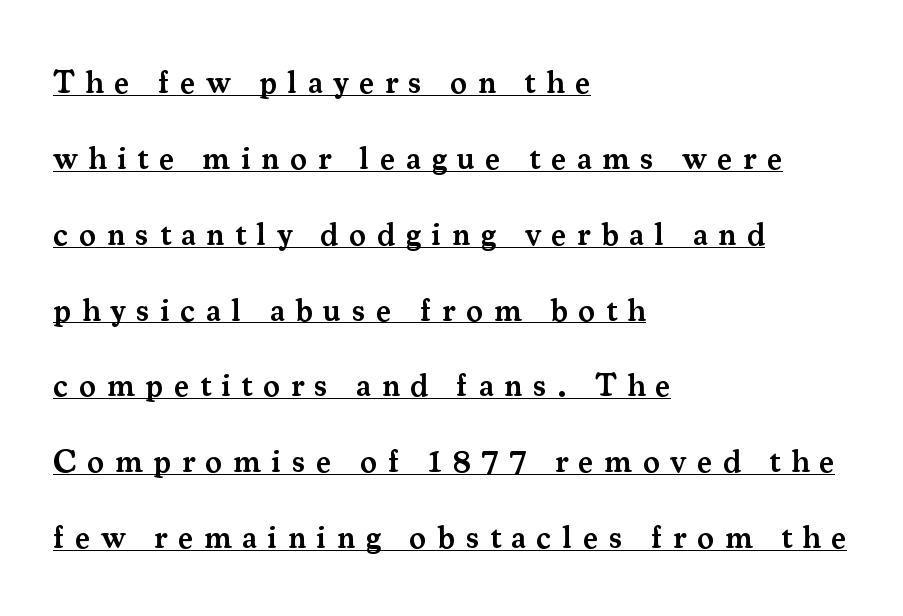
The image shows 32 px semibold serif type, upright; set left-aligned, loose line spacing (2.37x), unusually wide letter spacing (+0.33 em), underlined; medium stroke contrast and a small x-height.
